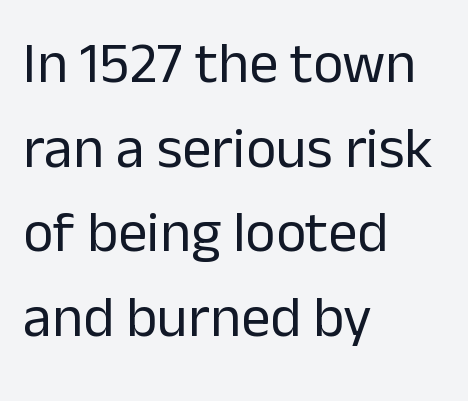
Q: Is the text bold? A: No.
Q: Is the text italic (slanted)? A: No, it is upright.
Q: Is the typeface a serif or a sans-serif typeface? A: Sans-serif.
Q: Is the text underlined? A: No.
Q: How is the paragraph aligned? A: Left-aligned.
Q: Is the spacing between letters normal or unusually wide? A: Normal.
Q: Is the spacing between lines tight, normal or loose? A: Normal.
Q: Width (condensed, normal, or wide)? A: Normal.
Q: Stroke contrast? A: Low.
Q: x-height? A: Medium.
Q: Monospaced? A: No.
